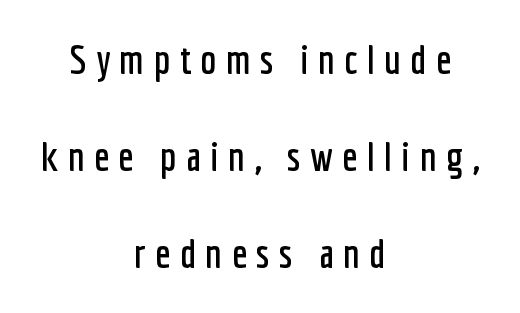
{"serif": "no", "italic": "no", "width": "condensed", "stroke_contrast": "low", "x_height": "medium", "monospaced": "no", "underline": "no", "align": "center", "line_spacing": "loose", "line_spacing_ratio": 2.37, "letter_spacing": "wide", "letter_spacing_em": 0.22, "glyph_px": 41}
